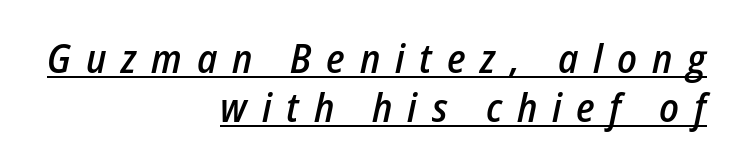
Q: Is the text bold? A: Semi-bold.
Q: Is the text italic (slanted)? A: Yes, it leans right by about 12 degrees.
Q: Is the text underlined? A: Yes.
Q: How is the paragraph aligned? A: Right-aligned.
Q: Is the spacing between letters normal or unusually wide? A: Unusually wide.
Q: Width (condensed, normal, or wide)? A: Condensed.
Q: Stroke contrast? A: Low.
Q: x-height? A: Medium.
Q: Monospaced? A: No.
